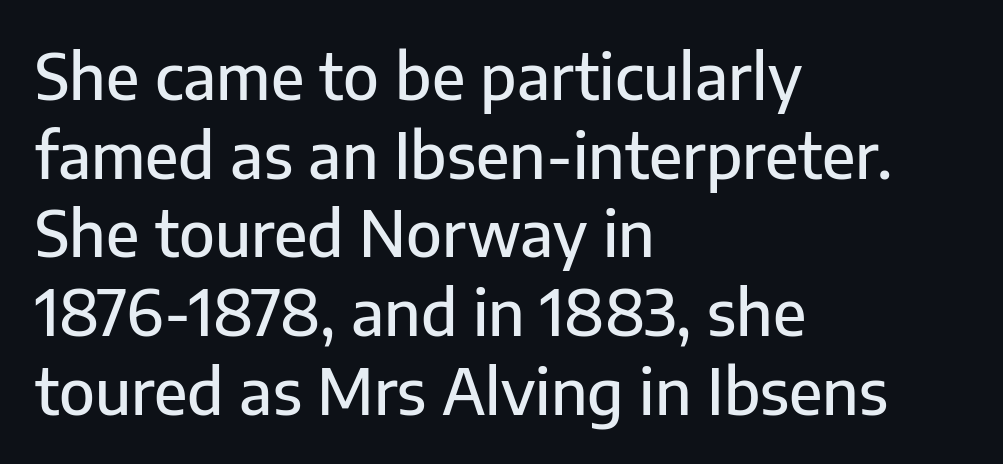
The area under the type is left untouched. The designer went with a sans here, leaving each stem footless. This is roman type, the default non-slanted kind. You could not count columns in this text — the font is proportionally spaced. Visually the block forms a straight wall on the left and a jagged coastline on the right. The vertical gap from one line to the next is medium.
